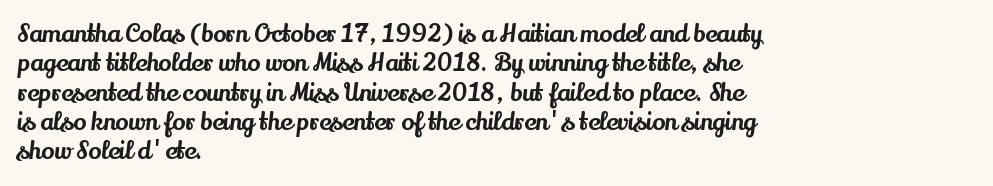
{"underline": "no", "align": "left", "line_spacing_ratio": 1.22, "letter_spacing": "normal", "letter_spacing_em": 0.0, "glyph_px": 24}
